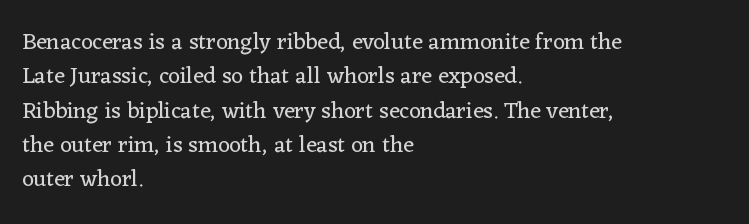
The image shows 23 px text type, upright; set left-aligned, normal line spacing (1.49x), normal letter spacing, not underlined.
